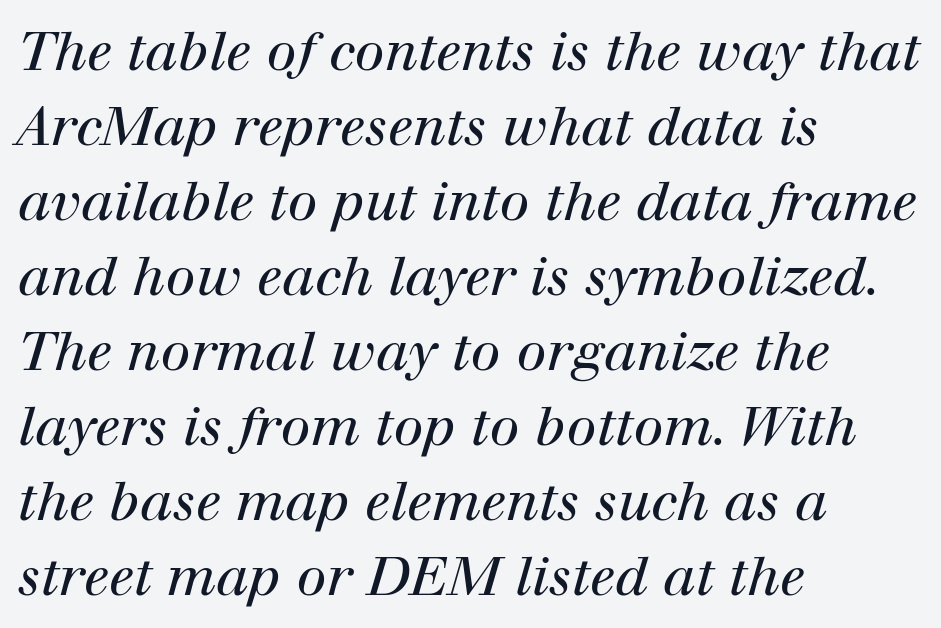
The typeface has the unassuming heft of standard copy or less. Tall strokes in this sample are angled rather than plumb. To sum up the face: it has serifs. Is this a fixed-width face? No — the glyphs have proportional, varying widths. Vertically, the passage feels balanced, rows spaced as you'd expect. Where is the straight margin? On the left.
